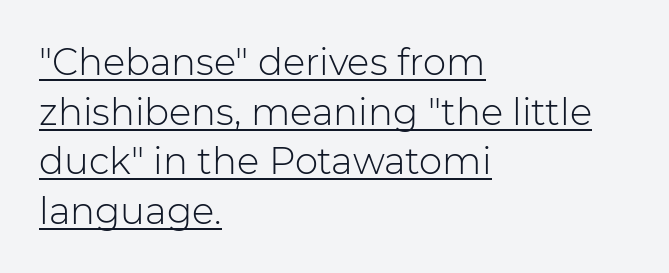
{"serif": "no", "italic": "no", "bold": "no", "weight": "light", "width": "normal", "stroke_contrast": "low", "x_height": "medium", "monospaced": "no", "underline": "yes", "align": "left", "line_spacing": "normal", "line_spacing_ratio": 1.34, "letter_spacing": "normal", "letter_spacing_em": 0.0, "glyph_px": 37}
